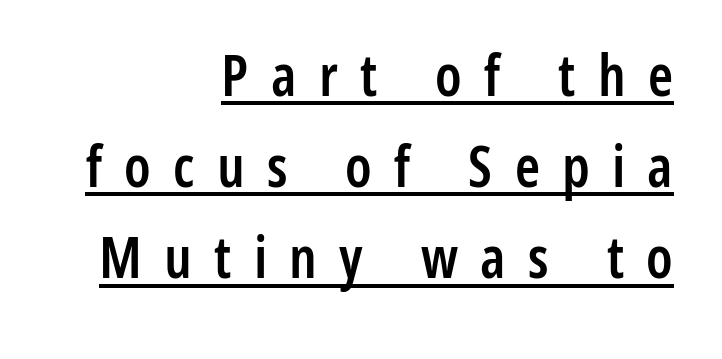
How would I describe the line gaps? Plain and ordinary. Here the designer chose a conventional face with non-uniform glyph widths. The rendering anchors every line to the right-hand side. Weight: semibold (demi). Does the type have serifs? No, each stem ends abruptly. The words here are underlined.
